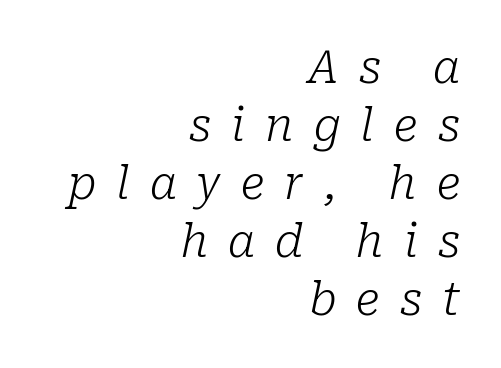
The image shows 45 px light serif type, italic (leaning right); set right-aligned, normal line spacing (1.29x), unusually wide letter spacing (+0.45 em), not underlined; low stroke contrast and a medium x-height.
